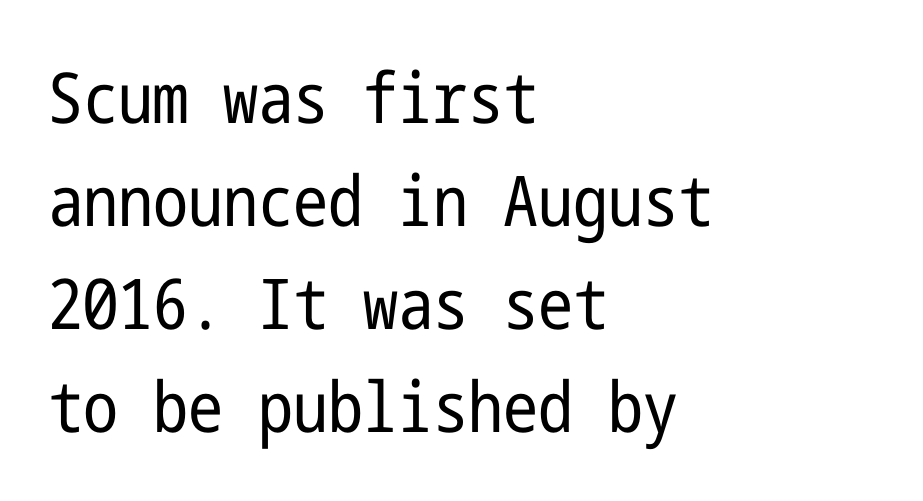
{"serif": "no", "italic": "no", "bold": "no", "weight": "regular", "width": "condensed", "stroke_contrast": "low", "x_height": "medium", "underline": "no", "align": "left", "line_spacing": "normal", "line_spacing_ratio": 1.47, "letter_spacing": "normal", "letter_spacing_em": 0.0, "glyph_px": 70}
